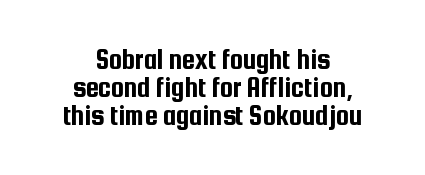
{"serif": "no", "italic": "no", "width": "condensed", "stroke_contrast": "low", "x_height": "medium", "monospaced": "no", "underline": "no", "align": "center", "line_spacing": "tight", "line_spacing_ratio": 0.96, "letter_spacing": "normal", "letter_spacing_em": 0.0, "glyph_px": 29}
